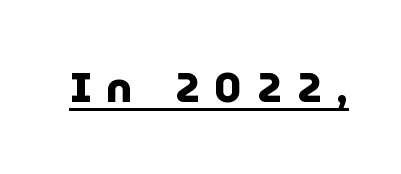
{"serif": "no", "italic": "no", "bold": "yes", "weight": "heavy", "width": "normal", "stroke_contrast": "low", "x_height": "medium", "monospaced": "no", "underline": "yes", "letter_spacing": "wide", "letter_spacing_em": 0.37, "glyph_px": 42}
